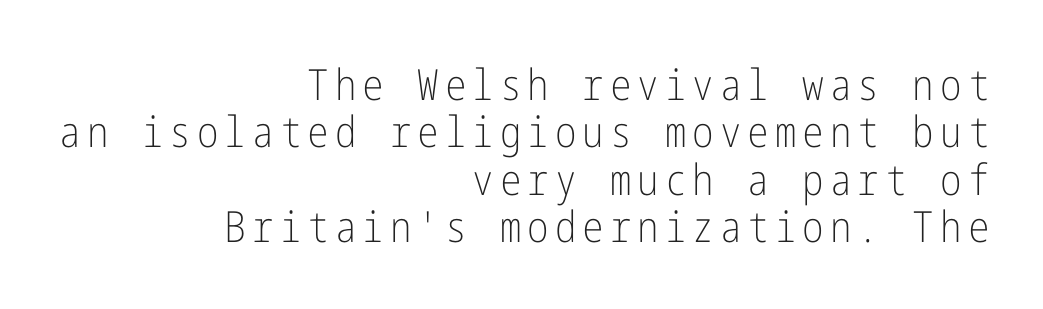
{"serif": "no", "italic": "no", "bold": "no", "weight": "light", "width": "condensed", "stroke_contrast": "low", "x_height": "medium", "underline": "no", "align": "right", "line_spacing": "tight", "line_spacing_ratio": 1.1, "glyph_px": 43}
